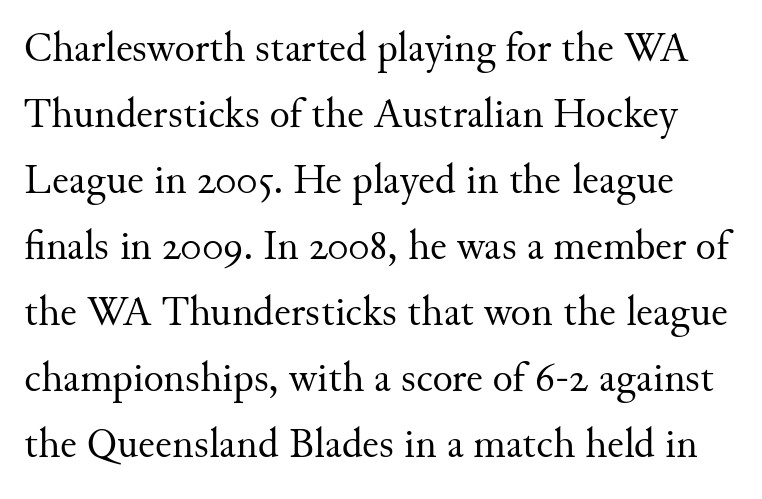
Q: Is the text bold? A: No.
Q: Is the text italic (slanted)? A: No, it is upright.
Q: Is the typeface a serif or a sans-serif typeface? A: Serif.
Q: Is the text underlined? A: No.
Q: Is the spacing between letters normal or unusually wide? A: Normal.
Q: Is the spacing between lines tight, normal or loose? A: Normal.
Q: Width (condensed, normal, or wide)? A: Normal.
Q: Stroke contrast? A: Medium.
Q: x-height? A: Small.
Q: Monospaced? A: No.
